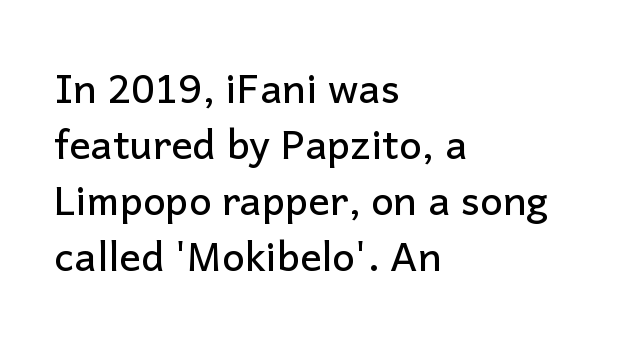
Honestly, the row spacing looks completely unremarkable. Tall strokes in this sample are plumb rather than angled. Line beginnings align vertically; line endings do not. Spacing verdict: proportional, widths tailored to each character.
